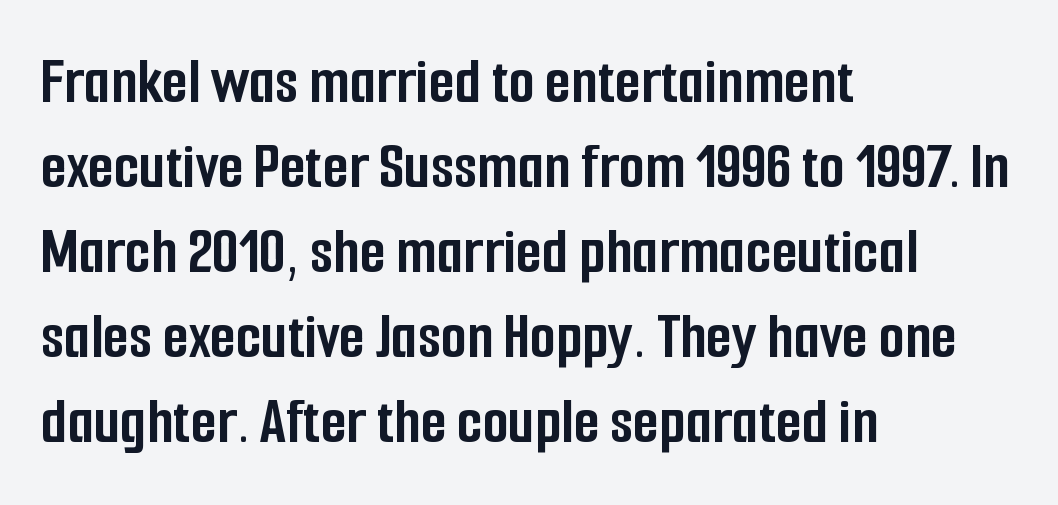
The image shows 67 px semibold, condensed sans-serif type, upright; set left-aligned, normal line spacing (1.27x), normal letter spacing, not underlined; low stroke contrast and a medium x-height.
